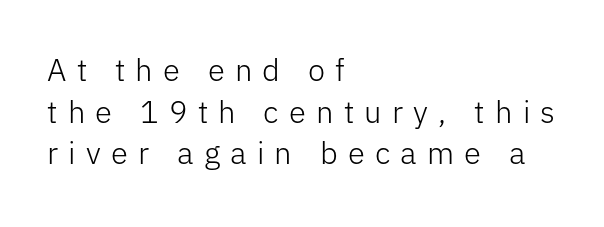
The image shows 31 px light sans-serif type, upright; set left-aligned, normal line spacing (1.34x), unusually wide letter spacing (+0.33 em), not underlined; low stroke contrast and a medium x-height.
